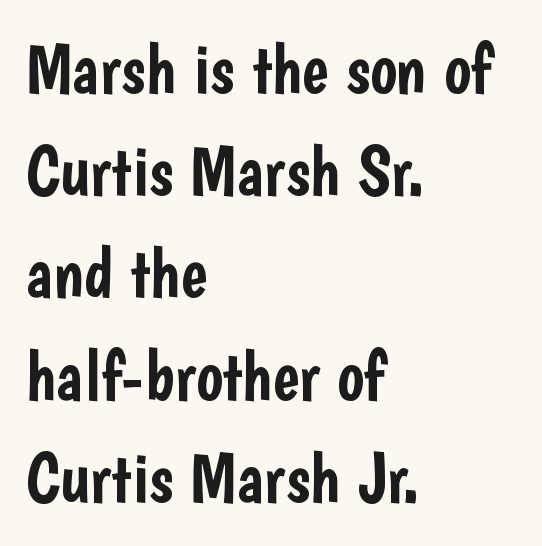
The image shows 71 px condensed sans-serif type, upright; set left-aligned, normal line spacing (1.44x), normal letter spacing, not underlined; low stroke contrast and a medium x-height.
